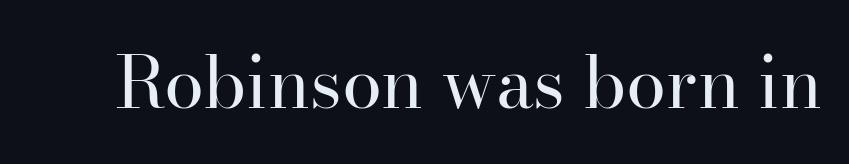
{"serif": "yes", "italic": "no", "bold": "no", "weight": "regular", "width": "normal", "stroke_contrast": "high", "x_height": "small", "monospaced": "no", "underline": "no", "letter_spacing": "normal", "letter_spacing_em": 0.0, "glyph_px": 72}
